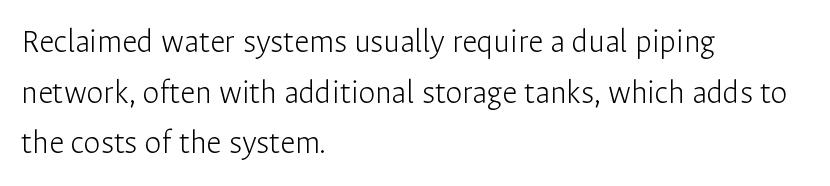
Q: Is the text bold? A: No.
Q: Is the text italic (slanted)? A: No, it is upright.
Q: Is the typeface a serif or a sans-serif typeface? A: Sans-serif.
Q: Is the text underlined? A: No.
Q: How is the paragraph aligned? A: Left-aligned.
Q: Is the spacing between letters normal or unusually wide? A: Normal.
Q: Is the spacing between lines tight, normal or loose? A: Normal.
Q: Width (condensed, normal, or wide)? A: Normal.
Q: Stroke contrast? A: Low.
Q: x-height? A: Medium.
Q: Monospaced? A: No.
